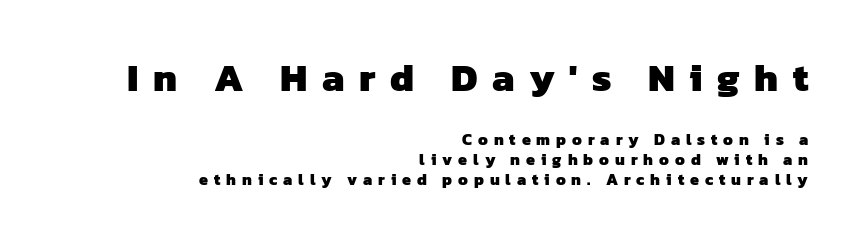
The image shows 39 px heavy sans-serif type; set right-aligned, line spacing 1.23x, unusually wide letter spacing (+0.37 em), not underlined; the first (top) block is 2.44x larger; low stroke contrast and a medium x-height.
